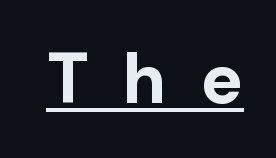
{"serif": "no", "italic": "no", "bold": "yes", "weight": "bold", "width": "normal", "stroke_contrast": "low", "x_height": "medium", "monospaced": "no", "underline": "yes", "letter_spacing": "wide", "letter_spacing_em": 0.49, "glyph_px": 70}
